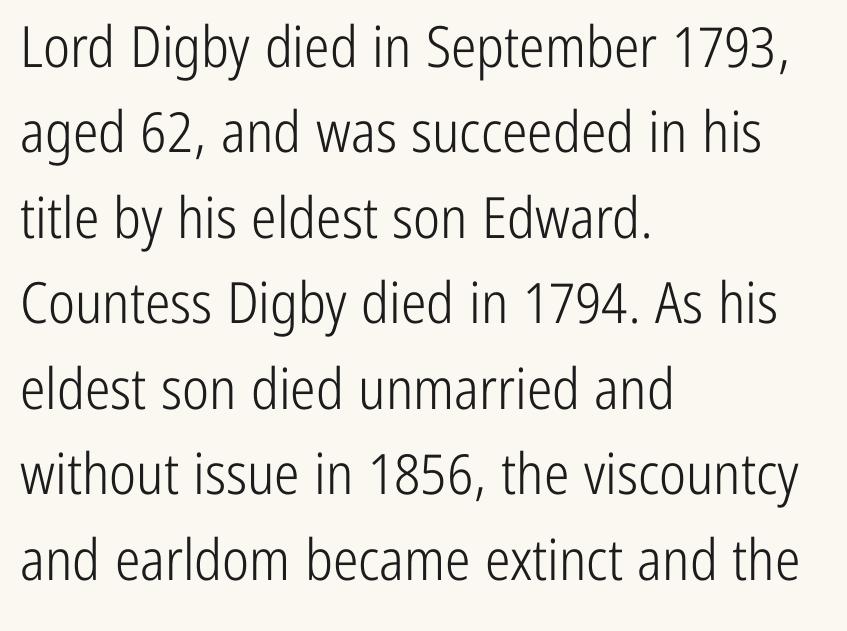
The image shows 57 px light, condensed sans-serif type, upright; set left-aligned, normal line spacing (1.5x), normal letter spacing, not underlined; low stroke contrast and a medium x-height.
